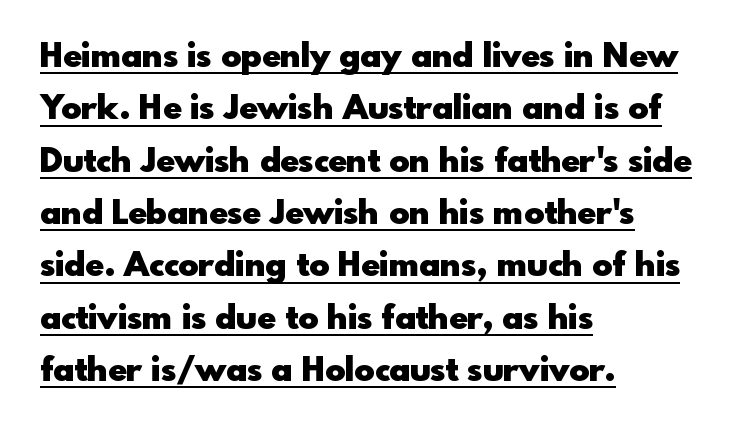
The image shows 34 px heavy sans-serif type, upright; set left-aligned, normal line spacing (1.54x), normal letter spacing, underlined; a small x-height.
